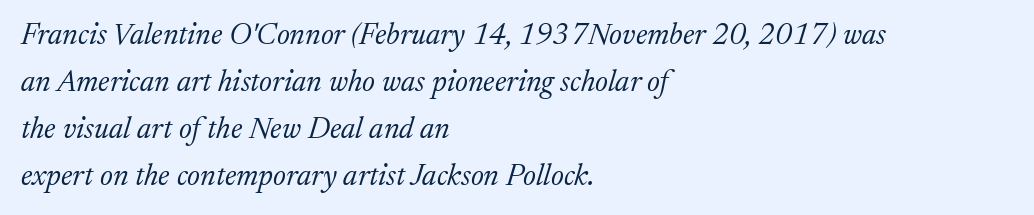
Which margin do the lines hug? The left one — the right edge is uneven. Standard letterfit; no display-style spreading of the glyphs. The face used here has a pronounced slope to its letters. Does the leading feel generous? No, just average. No letter is thick-stroked: the sample isn't bold.
